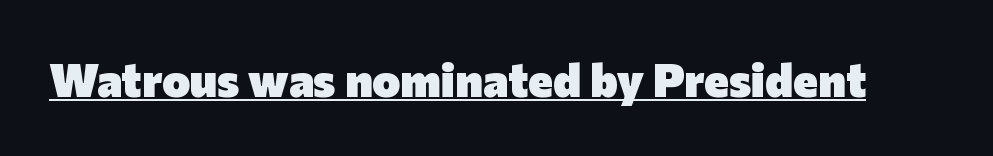
Each letter keeps its own natural width here, so spacing adapts to shape. The rendering shows plain stroke endings on the letterforms — a sans-serif design. Vertical strokes here are truly vertical. Glance below the letters and you will spot a drawn line. Is the letter spacing exaggerated? No — it looks like the ordinary default.
